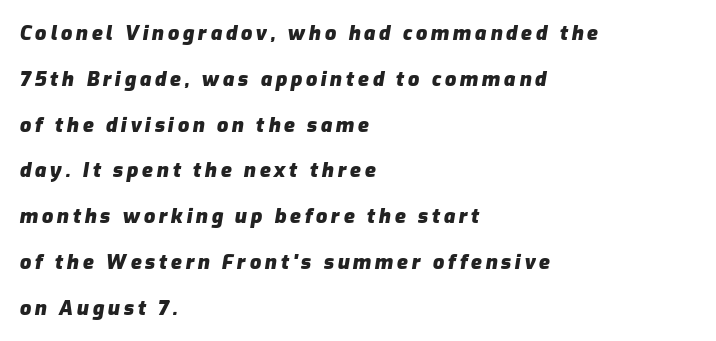
Summary of vertical rhythm: relaxed, with wide interline spacing. If you drew a ruler down the left edge, every line would touch it. Tall strokes in this sample are angled rather than plumb. Rule under the text: the space is simply empty. I'd describe the lettering as bold — thick and assertive.
